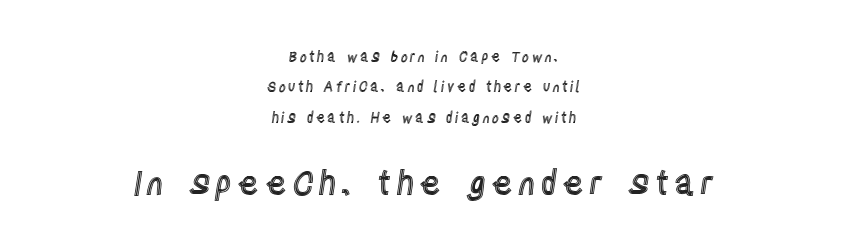
{"width": "condensed", "x_height": "large", "monospaced": "no", "underline": "no", "align": "center", "line_spacing": "loose", "line_spacing_ratio": 2.17, "larger_block": "second", "size_ratio": 2.36, "glyph_px": 33}
